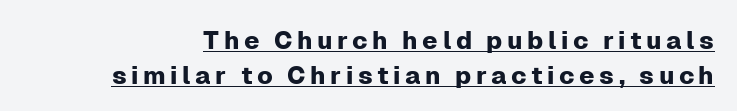
Q: Is the text italic (slanted)? A: No, it is upright.
Q: Is the text underlined? A: Yes.
Q: Is the spacing between lines tight, normal or loose? A: Normal.
